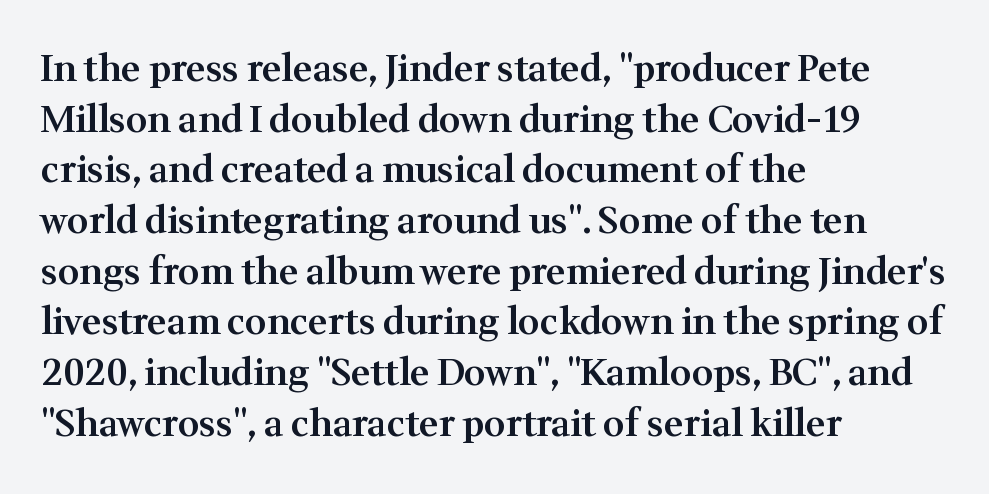
Q: Is the text bold? A: Semi-bold.
Q: Is the text italic (slanted)? A: No, it is upright.
Q: Is the typeface a serif or a sans-serif typeface? A: Serif.
Q: Is the text underlined? A: No.
Q: How is the paragraph aligned? A: Left-aligned.
Q: Is the spacing between letters normal or unusually wide? A: Normal.
Q: Is the spacing between lines tight, normal or loose? A: Normal.
Q: Width (condensed, normal, or wide)? A: Normal.
Q: Stroke contrast? A: Medium.
Q: x-height? A: Medium.
Q: Monospaced? A: No.
